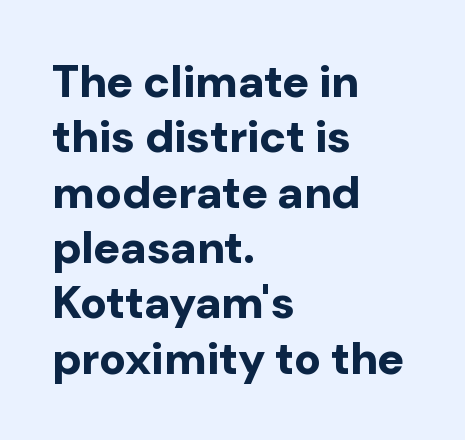
The image shows 45 px bold sans-serif type, upright; set left-aligned, line spacing 1.23x, normal letter spacing, not underlined; low stroke contrast and a medium x-height.
